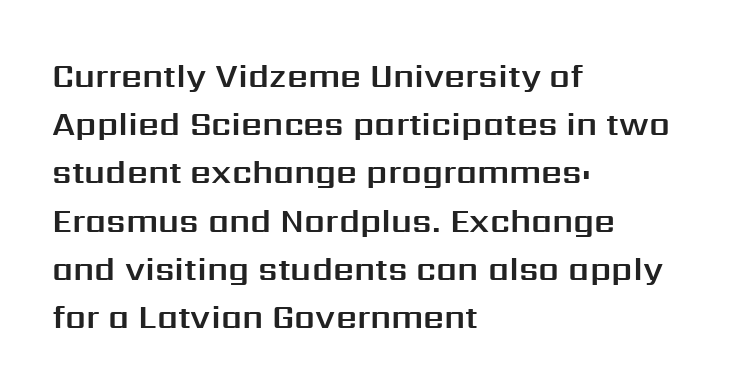
Q: Is the text italic (slanted)? A: No, it is upright.
Q: Is the typeface a serif or a sans-serif typeface? A: Sans-serif.
Q: Is the text underlined? A: No.
Q: How is the paragraph aligned? A: Left-aligned.
Q: Is the spacing between letters normal or unusually wide? A: Normal.
Q: Is the spacing between lines tight, normal or loose? A: Normal.
Q: Width (condensed, normal, or wide)? A: Normal.
Q: Stroke contrast? A: Medium.
Q: x-height? A: Medium.
Q: Monospaced? A: No.
